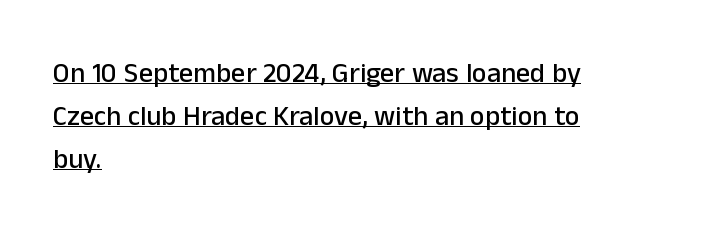
Serifs: no, the terminals of the letterforms are clean. Observe the ordinary spacing: letters are neighbours, not strangers. Varying glyph widths throughout — classic text-font behaviour. Notice how descenders clear the ascenders below comfortably — that's standard leading.
